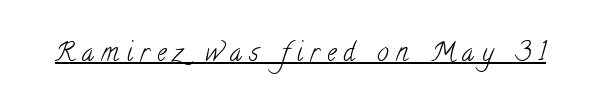
How are the letters spaced? Widely, with obvious added tracking. Looks like someone drew a line under every word here. The letterforms sit at book weight or below.
